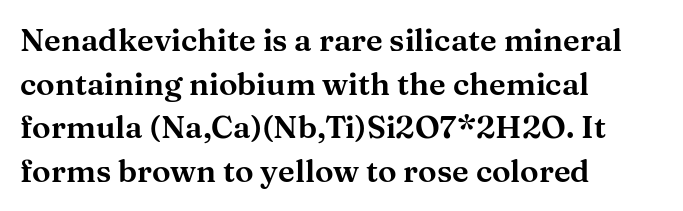
The image shows 31 px wide serif type, upright; set left-aligned, normal line spacing (1.41x), normal letter spacing, not underlined; medium stroke contrast and a medium x-height.
